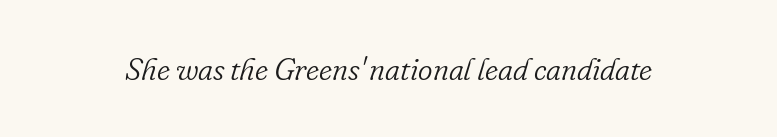
{"serif": "yes", "italic": "yes", "lean": "right", "slant_degrees": 16, "bold": "no", "weight": "light", "width": "normal", "stroke_contrast": "low", "x_height": "small", "monospaced": "no", "underline": "no", "letter_spacing": "normal", "letter_spacing_em": 0.0, "glyph_px": 31}
